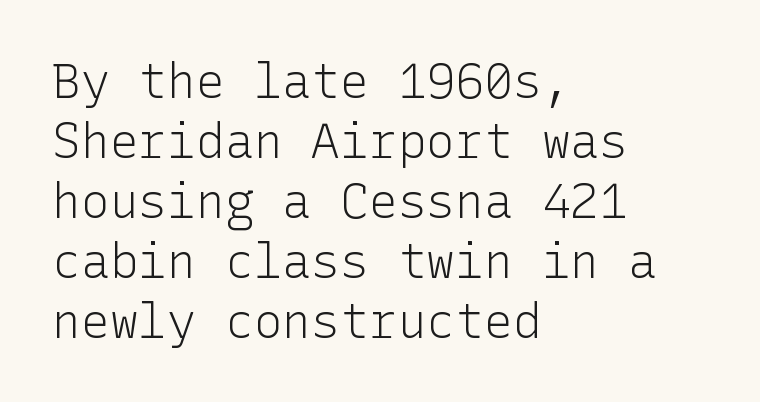
Q: Is the text bold? A: No.
Q: Is the text italic (slanted)? A: No, it is upright.
Q: Is the typeface a serif or a sans-serif typeface? A: Sans-serif.
Q: Is the text underlined? A: No.
Q: How is the paragraph aligned? A: Left-aligned.
Q: Is the spacing between letters normal or unusually wide? A: Normal.
Q: Is the spacing between lines tight, normal or loose? A: Normal.
Q: Width (condensed, normal, or wide)? A: Normal.
Q: Stroke contrast? A: Low.
Q: x-height? A: Medium.
